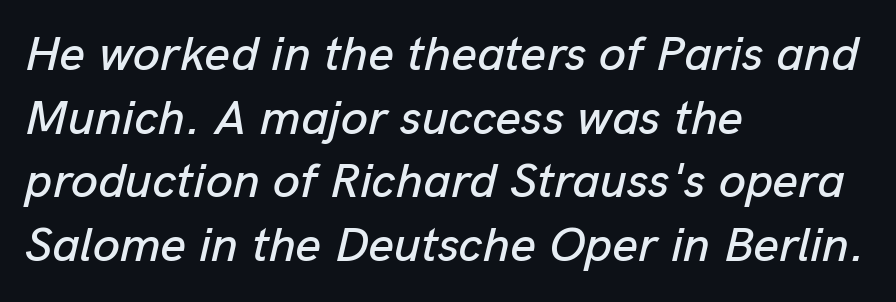
{"italic": "yes", "lean": "right", "slant_degrees": 13, "width": "normal", "stroke_contrast": "low", "x_height": "medium", "monospaced": "no", "underline": "no", "align": "left", "line_spacing": "normal", "line_spacing_ratio": 1.3, "letter_spacing": "normal", "letter_spacing_em": 0.0, "glyph_px": 49}
